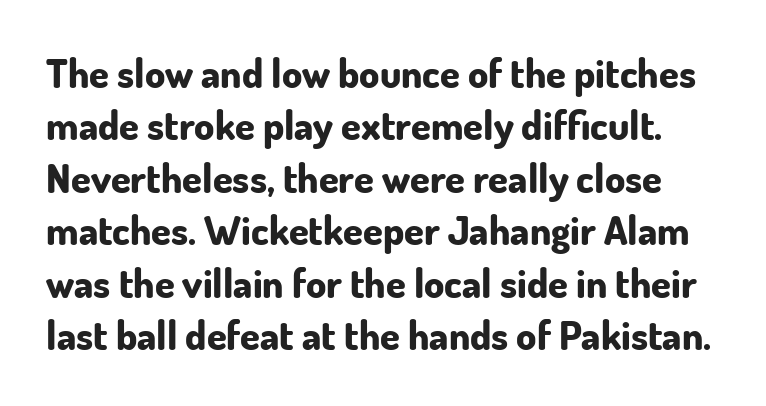
{"serif": "no", "italic": "no", "bold": "yes", "weight": "bold", "width": "normal", "stroke_contrast": "low", "x_height": "small", "monospaced": "no", "underline": "no", "line_spacing": "normal", "line_spacing_ratio": 1.31, "letter_spacing": "normal", "letter_spacing_em": 0.0, "glyph_px": 40}
